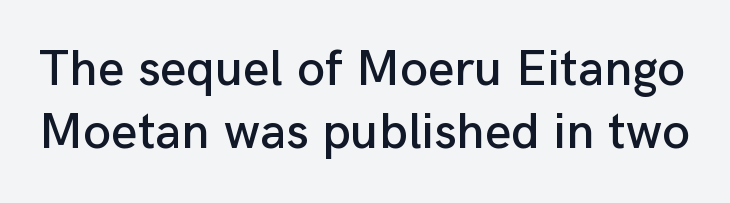
Q: Is the text italic (slanted)? A: No, it is upright.
Q: Is the typeface a serif or a sans-serif typeface? A: Sans-serif.
Q: Is the text underlined? A: No.
Q: Is the spacing between letters normal or unusually wide? A: Normal.
Q: Width (condensed, normal, or wide)? A: Normal.
Q: Stroke contrast? A: Low.
Q: x-height? A: Medium.
Q: Monospaced? A: No.
